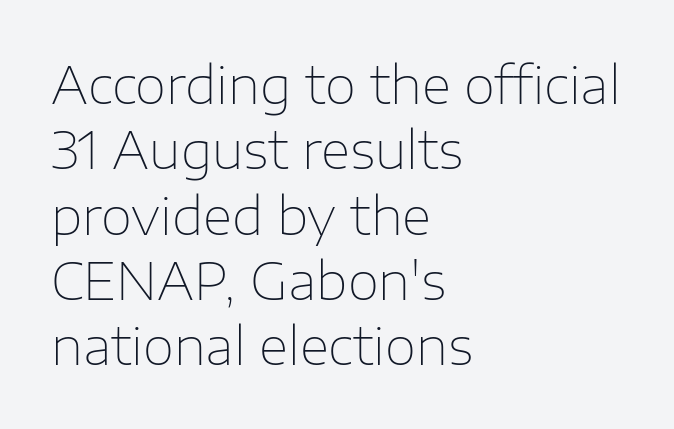
{"serif": "no", "italic": "no", "bold": "no", "weight": "thin", "width": "normal", "stroke_contrast": "low", "x_height": "medium", "monospaced": "no", "underline": "no", "align": "left", "line_spacing": "normal", "line_spacing_ratio": 1.28, "letter_spacing": "normal", "letter_spacing_em": 0.0, "glyph_px": 51}
